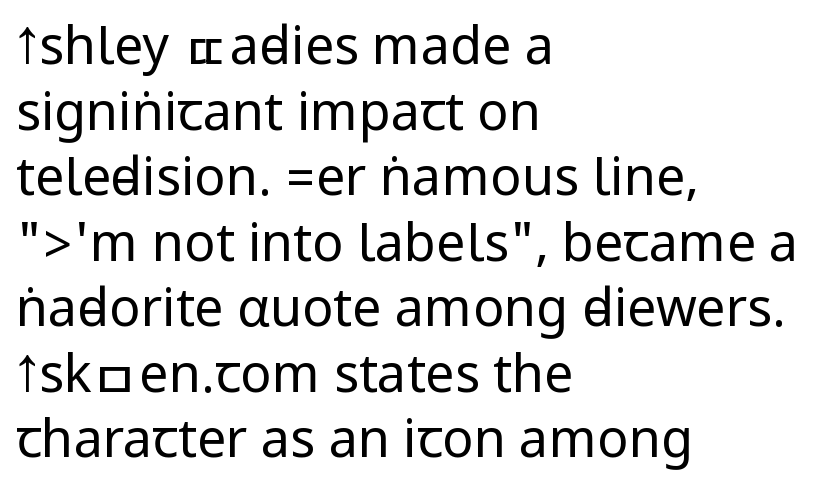
Normally led — the rows are evenly, conventionally spaced. Standard letterfit; no display-style spreading of the glyphs. Do the letters lean? They stand straight. Quick note: underline off. Is the stroke heavy? The answer is a plain regular-or-lighter. The rendering anchors every line to the left-hand side.
